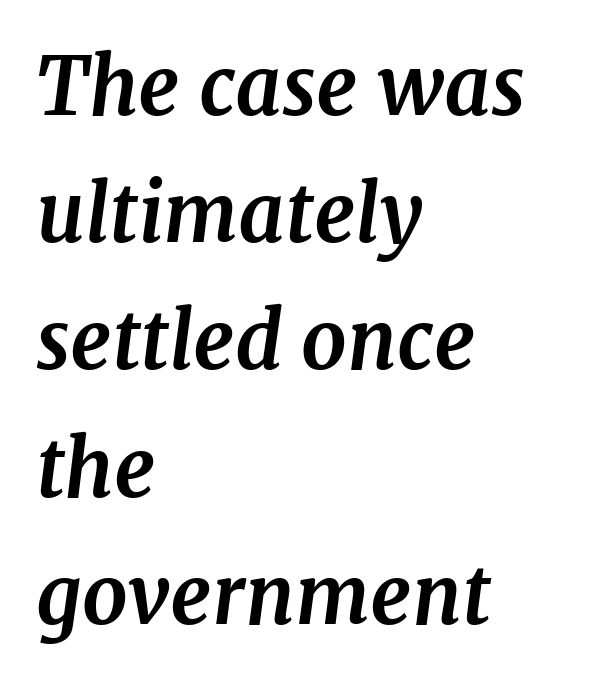
The zone under the glyphs is completely vacant. All the whitespace from short lines collects on the right. This sample uses an oblique cut, with every glyph tilted off the vertical. Think of a printed novel: that variable character pitch is what you see here. A typesetter would label this face a serif.
